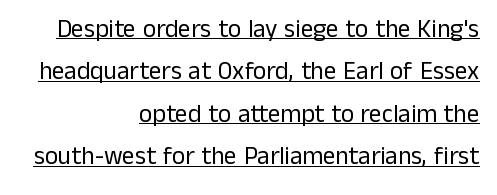
{"italic": "no", "bold": "no", "underline": "yes", "align": "right", "line_spacing": "normal", "line_spacing_ratio": 1.7, "letter_spacing": "normal", "letter_spacing_em": 0.0, "glyph_px": 25}
